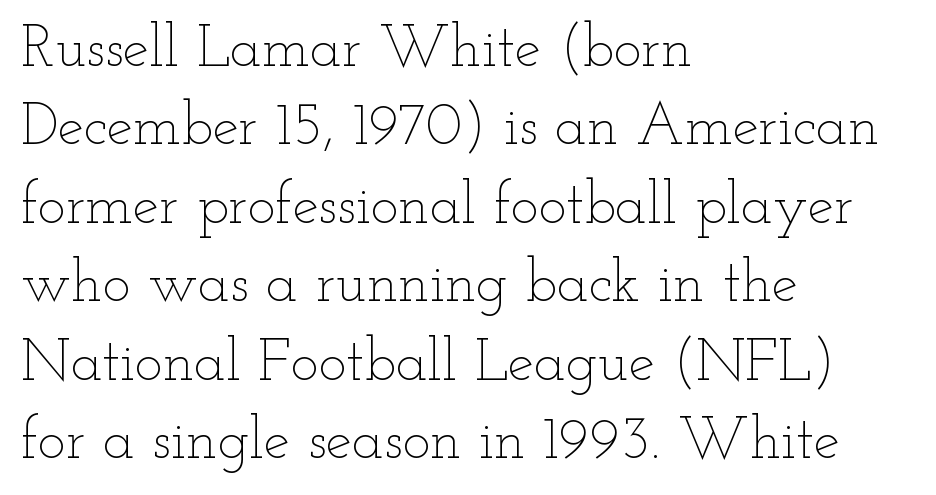
Think standard paragraph weight, or any step lighter than that. The letters advance in unequal steps, a hallmark of proportional type. The passage shown is not underscored anywhere. Nothing unusual about the tracking: characters are spaced as the font intends. Leading matches the norm, producing a regular column. The rag falls on the right side of this text block.
